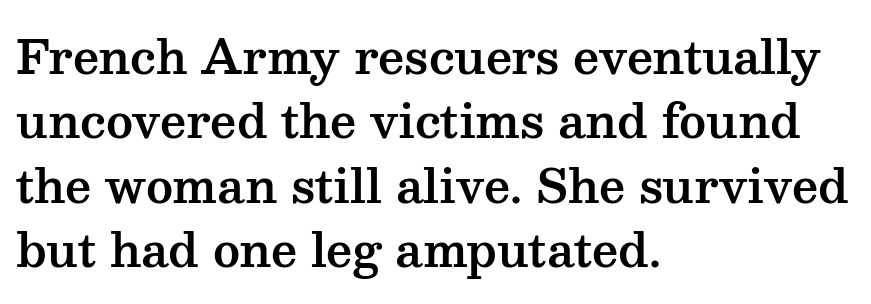
{"serif": "yes", "italic": "no", "width": "wide", "stroke_contrast": "medium", "x_height": "medium", "monospaced": "no", "underline": "no", "align": "left", "line_spacing": "normal", "line_spacing_ratio": 1.4, "letter_spacing": "normal", "letter_spacing_em": 0.0, "glyph_px": 46}
